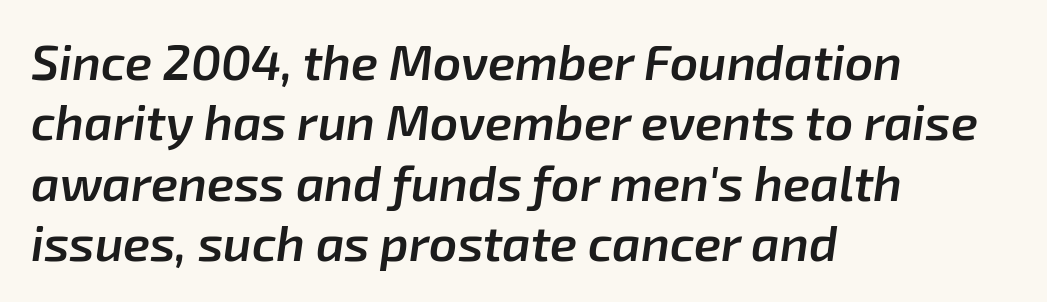
Q: Is the text bold? A: Semi-bold.
Q: Is the text italic (slanted)? A: Yes, it leans right by about 8 degrees.
Q: Is the text underlined? A: No.
Q: How is the paragraph aligned? A: Left-aligned.
Q: Is the spacing between letters normal or unusually wide? A: Normal.
Q: Width (condensed, normal, or wide)? A: Normal.
Q: Stroke contrast? A: Low.
Q: x-height? A: Medium.
Q: Monospaced? A: No.
